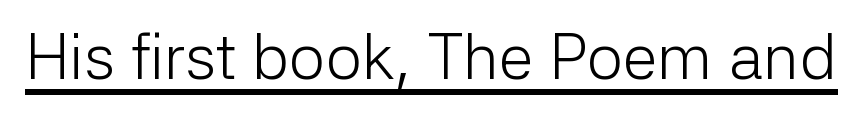
The rendering uses natural spacing where letterforms have individual widths. There is no visible air inserted between adjacent glyphs. Quick note: underline on. Regarding serifs, this sample does without them.
